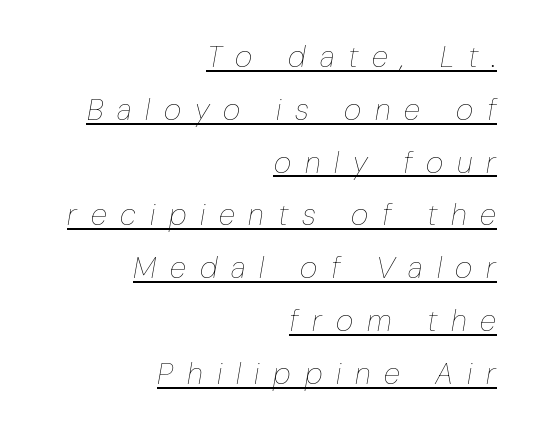
A flush-right, rag-left setting is used for this passage. Look at the tracking — it's clearly loosened, letters drifting apart. Observe the lean: these are italic letterforms. This sample carries an underscore along the baseline area. This is not heavy type; no bold has been used.
